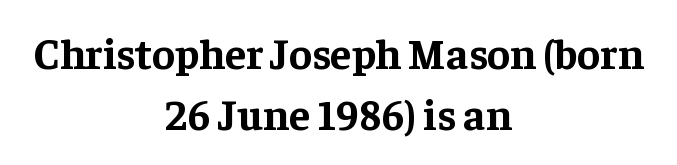
Glance below the letters and you will spot only blank space. Stroke thickness is high; the sample reads as a true bold. Each letter keeps its own natural width here, so spacing adapts to shape. There is no visible air inserted between adjacent glyphs.
